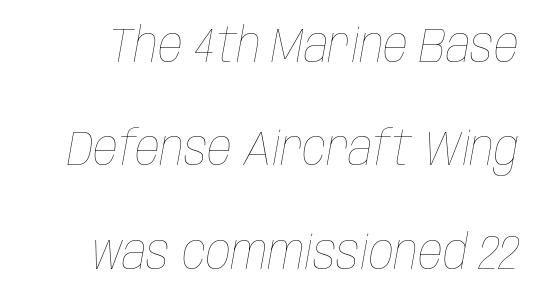
Stem width sits at or under what a default text font uses. The space beneath each line is pristine and unruled. Horizontal bands of white between lines are thick stripes. Yep, that's italic — everything's leaning. The letters sit at their default tracking, neither squeezed nor spread.
